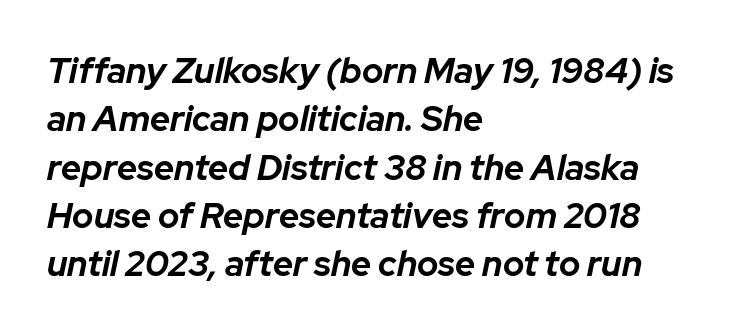
{"italic": "yes", "lean": "right", "slant_degrees": 12, "bold": "yes", "weight": "bold", "width": "normal", "stroke_contrast": "low", "x_height": "medium", "monospaced": "no", "underline": "no", "align": "left", "line_spacing": "normal", "line_spacing_ratio": 1.38, "letter_spacing": "normal", "letter_spacing_em": 0.0, "glyph_px": 35}
